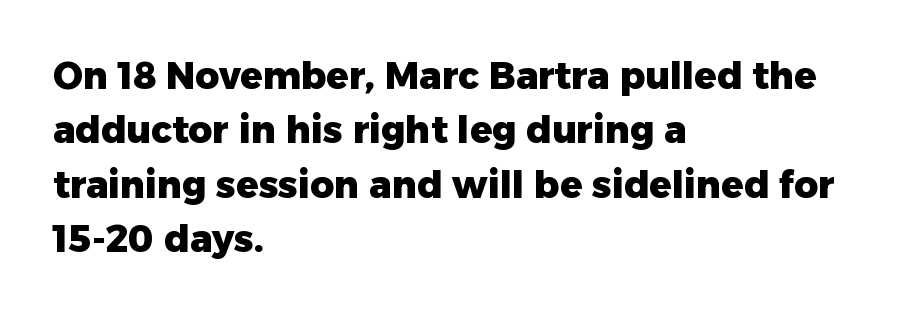
{"serif": "no", "italic": "no", "bold": "yes", "weight": "heavy", "width": "normal", "stroke_contrast": "low", "x_height": "medium", "monospaced": "no", "underline": "no", "align": "left", "line_spacing": "normal", "line_spacing_ratio": 1.47, "letter_spacing": "normal", "letter_spacing_em": 0.0, "glyph_px": 37}
